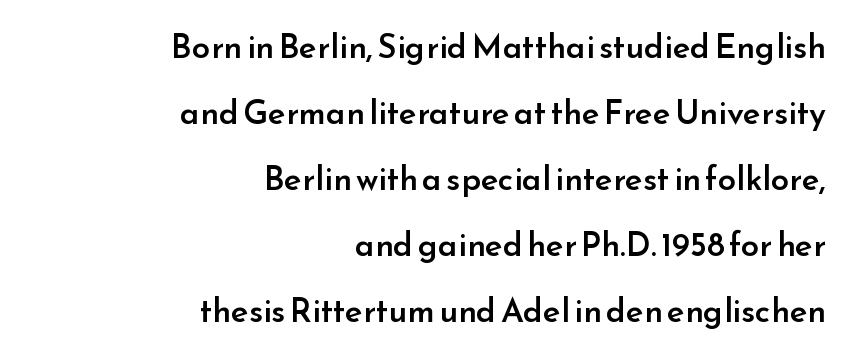
The image shows 33 px semibold sans-serif type, upright; set right-aligned, loose line spacing (2.0x), normal letter spacing, not underlined; low stroke contrast and a small x-height.
